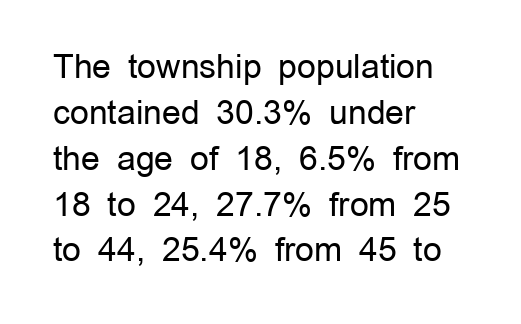
Q: Is the text bold? A: No.
Q: Is the text italic (slanted)? A: No, it is upright.
Q: Is the typeface a serif or a sans-serif typeface? A: Sans-serif.
Q: Is the text underlined? A: No.
Q: How is the paragraph aligned? A: Left-aligned.
Q: Is the spacing between letters normal or unusually wide? A: Normal.
Q: Is the spacing between lines tight, normal or loose? A: Normal.
Q: Width (condensed, normal, or wide)? A: Normal.
Q: Stroke contrast? A: Low.
Q: x-height? A: Medium.
Q: Monospaced? A: No.
